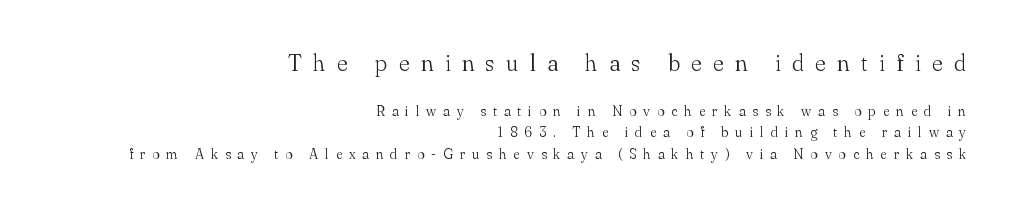
The image shows 23 px text type, upright; set right-aligned, normal line spacing (1.54x), unusually wide letter spacing (+0.49 em), not underlined; the first (top) block is 1.64x larger.
